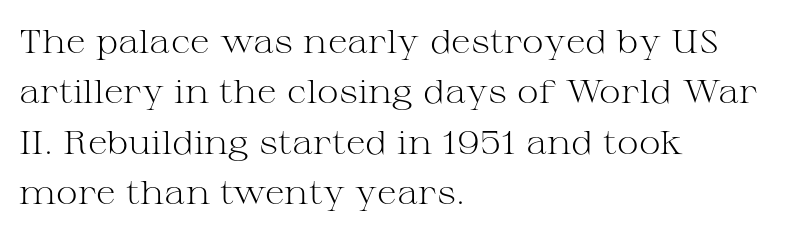
Q: Is the text bold? A: No.
Q: Is the text italic (slanted)? A: No, it is upright.
Q: Is the typeface a serif or a sans-serif typeface? A: Serif.
Q: Is the text underlined? A: No.
Q: How is the paragraph aligned? A: Left-aligned.
Q: Is the spacing between letters normal or unusually wide? A: Normal.
Q: Is the spacing between lines tight, normal or loose? A: Normal.
Q: Width (condensed, normal, or wide)? A: Wide.
Q: Stroke contrast? A: Medium.
Q: x-height? A: Medium.
Q: Monospaced? A: No.
